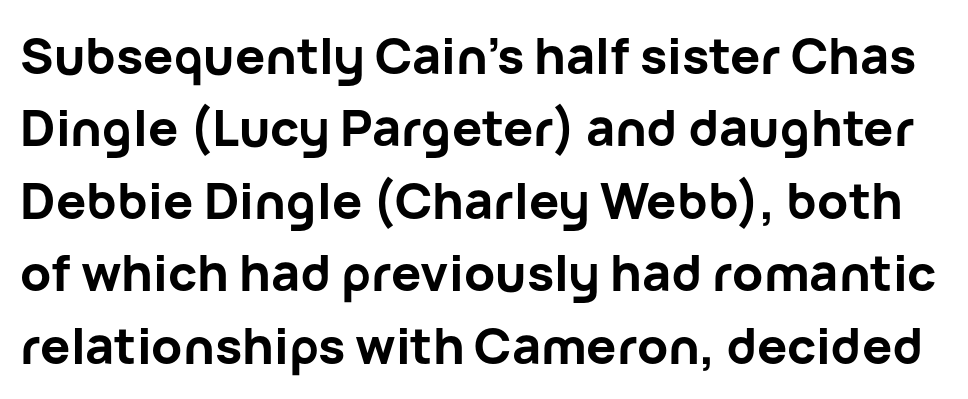
The image shows 50 px bold sans-serif type, upright; set normal line spacing (1.45x), normal letter spacing, not underlined; low stroke contrast and a medium x-height.
